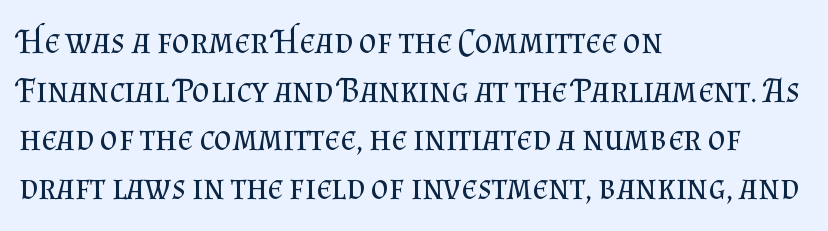
Q: Is the text bold? A: No.
Q: Is the text italic (slanted)? A: No, it is upright.
Q: Is the typeface a serif or a sans-serif typeface? A: Serif.
Q: Is the text underlined? A: No.
Q: How is the paragraph aligned? A: Left-aligned.
Q: Is the spacing between letters normal or unusually wide? A: Normal.
Q: Is the spacing between lines tight, normal or loose? A: Normal.
Q: Width (condensed, normal, or wide)? A: Normal.
Q: Stroke contrast? A: Medium.
Q: x-height? A: Small.
Q: Monospaced? A: No.
